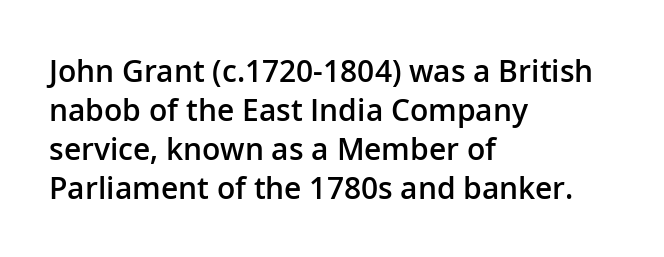
The font's upright variant was chosen for this text. Notice how descenders clear the ascenders below comfortably — that's standard leading. This rendering employs a face without finishing strokes, i.e., a sans-serif. The face used here is proportionally spaced, like ordinary book or web type. In terms of letterspacing, this is plain default setting.
